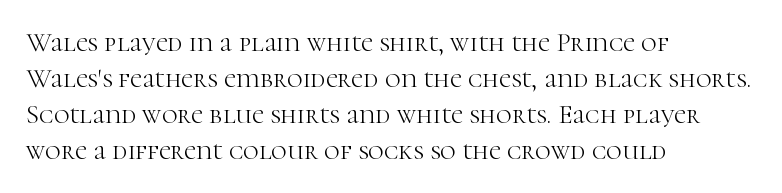
{"italic": "no", "bold": "no", "underline": "no", "align": "left", "line_spacing": "normal", "line_spacing_ratio": 1.33, "letter_spacing": "normal", "letter_spacing_em": 0.0, "glyph_px": 27}
